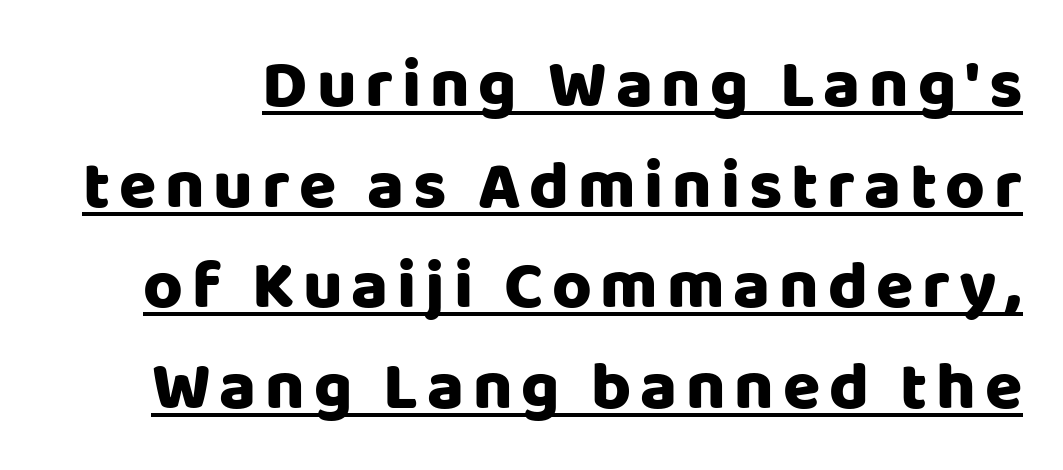
Q: Is the text italic (slanted)? A: No, it is upright.
Q: Is the typeface a serif or a sans-serif typeface? A: Sans-serif.
Q: Is the text underlined? A: Yes.
Q: Is the spacing between lines tight, normal or loose? A: Normal.
Q: Width (condensed, normal, or wide)? A: Normal.
Q: Stroke contrast? A: Low.
Q: x-height? A: Large.
Q: Monospaced? A: No.
